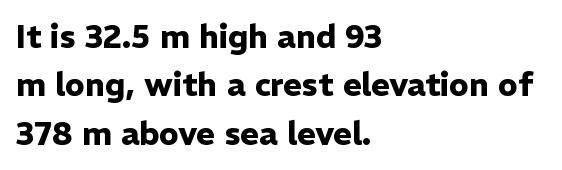
{"serif": "no", "italic": "no", "bold": "yes", "weight": "heavy", "width": "normal", "stroke_contrast": "low", "x_height": "medium", "monospaced": "no", "underline": "no", "align": "left", "line_spacing": "normal", "line_spacing_ratio": 1.51, "letter_spacing": "normal", "letter_spacing_em": 0.0, "glyph_px": 32}
